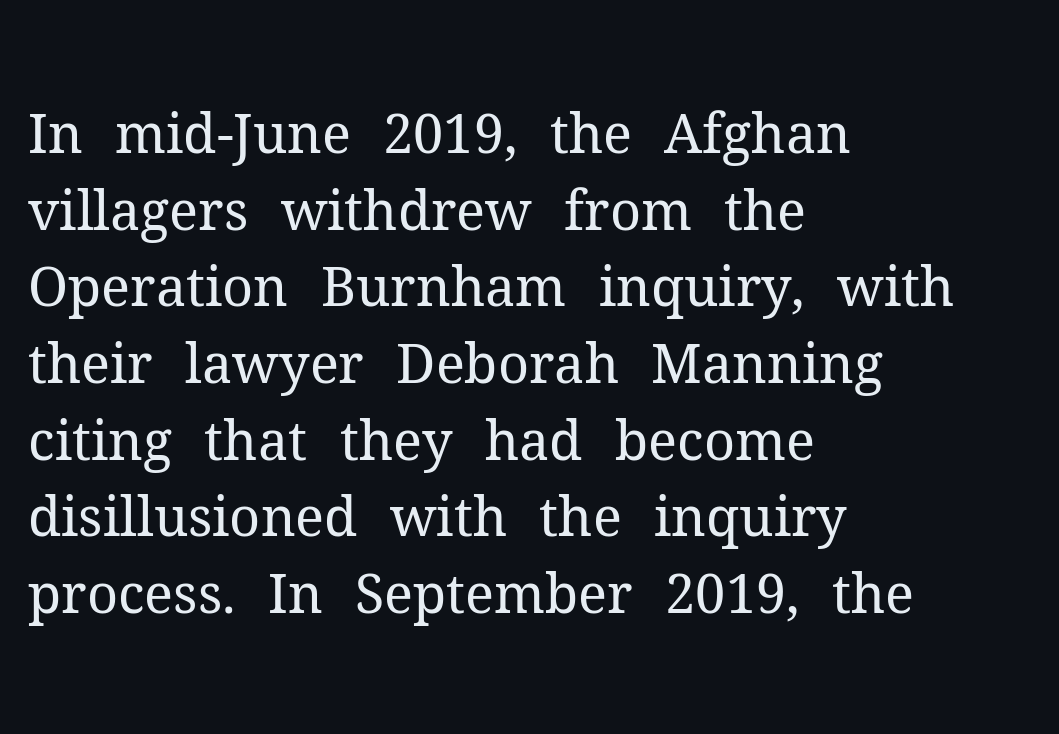
{"serif": "yes", "italic": "no", "bold": "no", "weight": "regular", "width": "normal", "stroke_contrast": "medium", "x_height": "medium", "monospaced": "no", "underline": "no", "align": "left", "line_spacing": "normal", "line_spacing_ratio": 1.42, "letter_spacing": "normal", "letter_spacing_em": 0.0, "glyph_px": 54}
